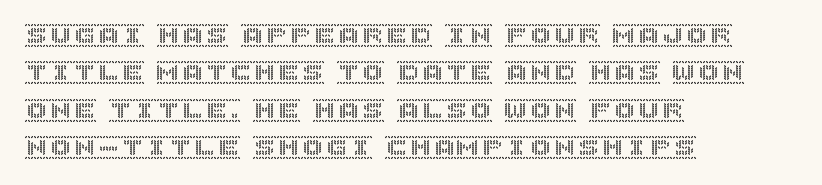
The image shows 24 px text type, upright; set left-aligned, normal line spacing (1.56x), normal letter spacing, not underlined.
